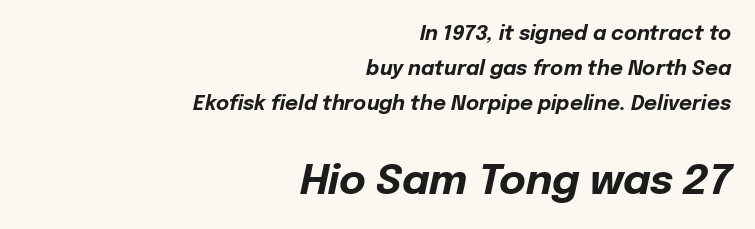
As a designer I'd log this as weight 700, bold. Observe the lean: these are italic letterforms. Top chunk: small. Bottom chunk: large. Alignment: flush right.
